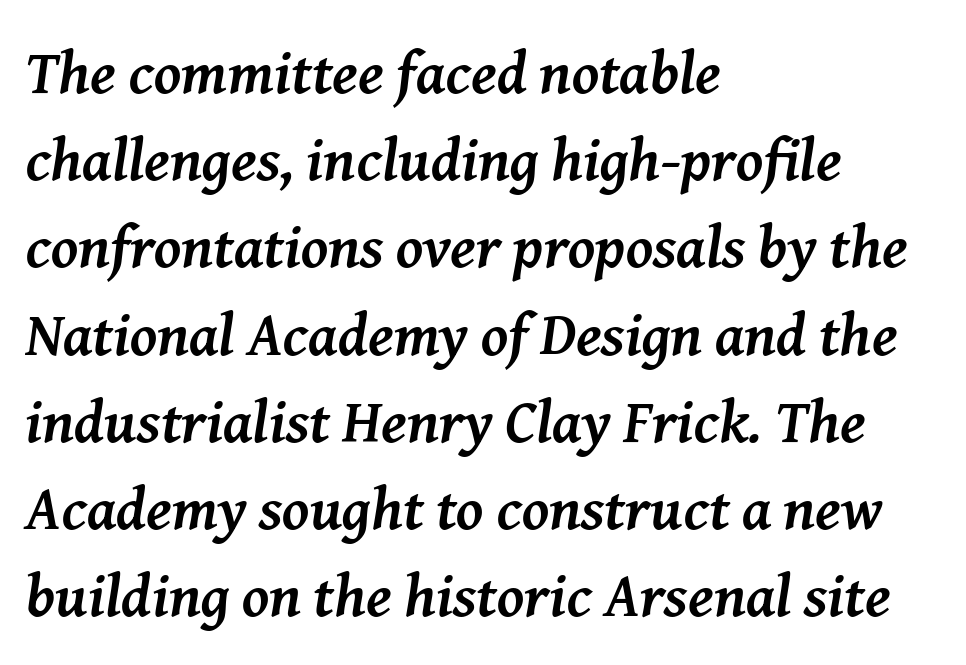
Q: Is the text bold? A: Yes.
Q: Is the text italic (slanted)? A: Yes, it leans right by about 8 degrees.
Q: Is the typeface a serif or a sans-serif typeface? A: Serif.
Q: Is the text underlined? A: No.
Q: How is the paragraph aligned? A: Left-aligned.
Q: Is the spacing between letters normal or unusually wide? A: Normal.
Q: Is the spacing between lines tight, normal or loose? A: Normal.
Q: Width (condensed, normal, or wide)? A: Normal.
Q: Stroke contrast? A: Medium.
Q: x-height? A: Medium.
Q: Monospaced? A: No.
